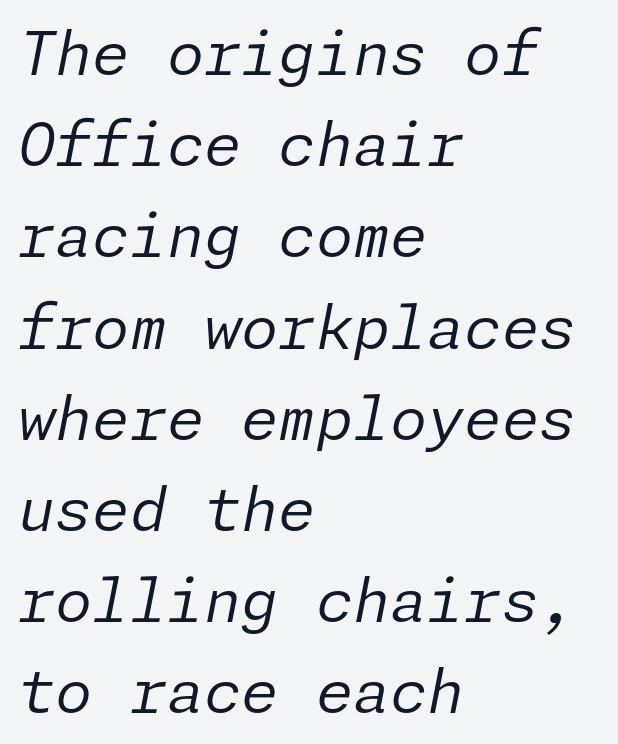
The image shows 60 px regular-weight type, italic (leaning right); set left-aligned, normal line spacing (1.52x), normal letter spacing, not underlined; low stroke contrast and a medium x-height.
